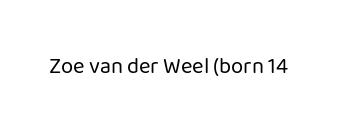
The image shows 22 px text type, upright; set normal letter spacing, not underlined.
